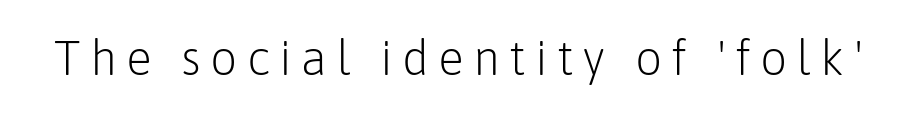
The image shows 48 px light sans-serif type, upright; set not underlined; low stroke contrast and a medium x-height.
